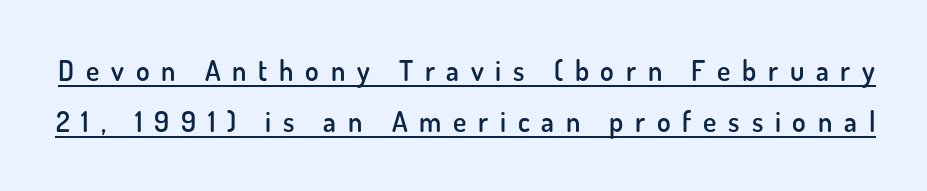
The passage shown is typeset with a sans-serif family. A typesetter would mark this as roman, not italic. A baseline rule has been typeset under these characters. Display-style spreading of the glyphs; the letterfit is very open. Students, this is semibold: more ink than regular, less than bold.
